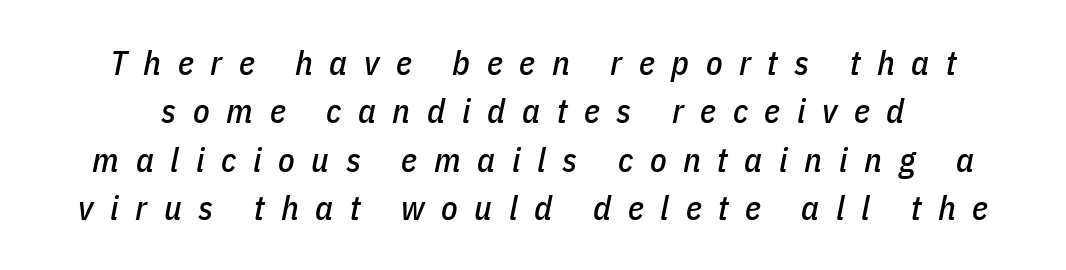
The image shows 34 px condensed type, italic (leaning right); set normal line spacing (1.42x), unusually wide letter spacing (+0.49 em), not underlined; low stroke contrast and a medium x-height.
